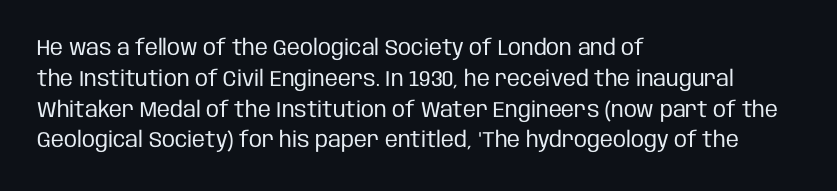
{"italic": "no", "bold": "no", "underline": "no", "align": "left", "line_spacing": "normal", "line_spacing_ratio": 1.4, "letter_spacing": "normal", "letter_spacing_em": 0.0, "glyph_px": 22}
